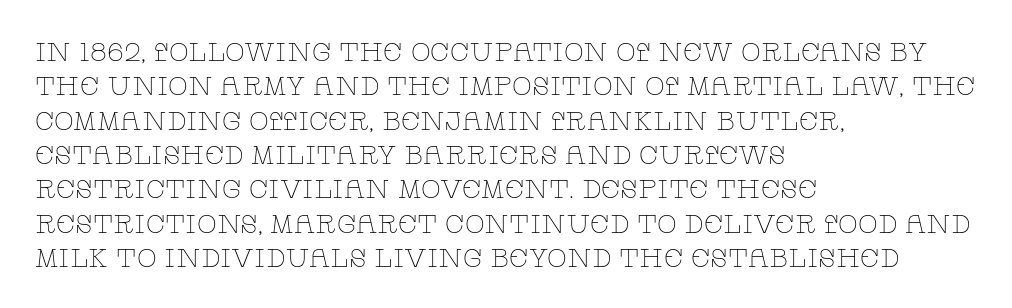
{"italic": "no", "bold": "no", "underline": "no", "align": "left", "line_spacing": "normal", "line_spacing_ratio": 1.32, "letter_spacing": "normal", "letter_spacing_em": 0.0, "glyph_px": 26}
